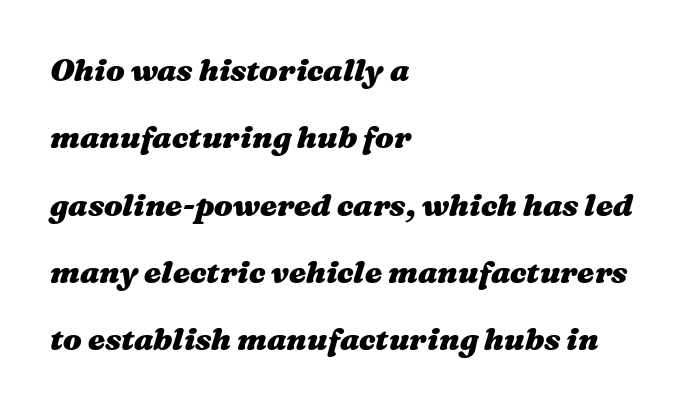
{"italic": "yes", "lean": "right", "slant_degrees": 16, "bold": "yes", "weight": "heavy", "width": "wide", "stroke_contrast": "medium", "x_height": "medium", "monospaced": "no", "underline": "no", "align": "left", "line_spacing": "loose", "line_spacing_ratio": 2.17, "letter_spacing": "normal", "letter_spacing_em": 0.0, "glyph_px": 31}
